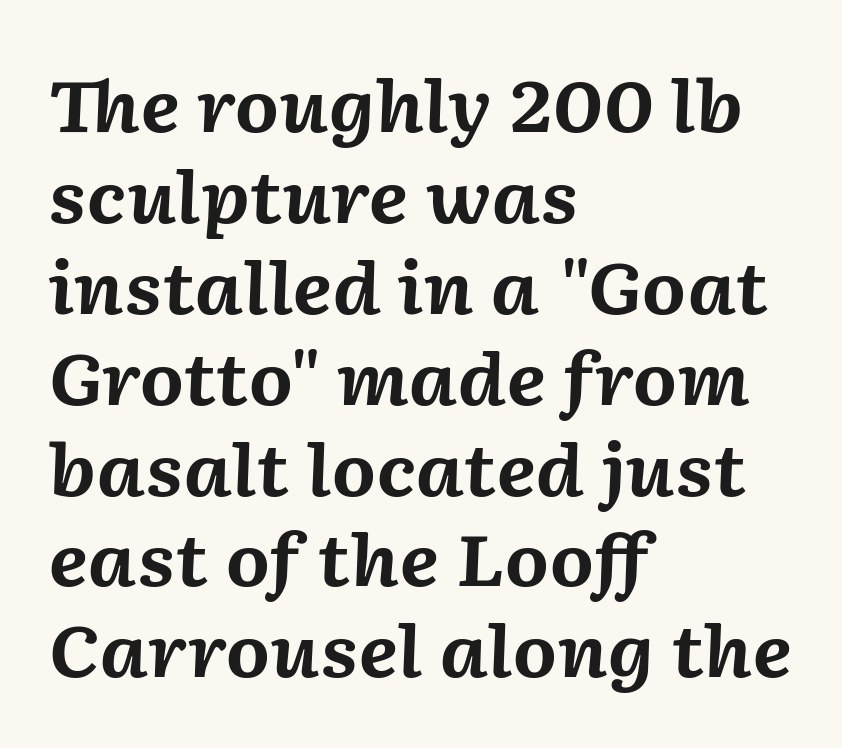
{"italic": "yes", "lean": "right", "slant_degrees": 2, "bold": "yes", "weight": "bold", "width": "normal", "stroke_contrast": "medium", "x_height": "medium", "monospaced": "no", "underline": "no", "align": "left", "line_spacing": "normal", "line_spacing_ratio": 1.28, "letter_spacing": "normal", "letter_spacing_em": 0.0, "glyph_px": 71}
